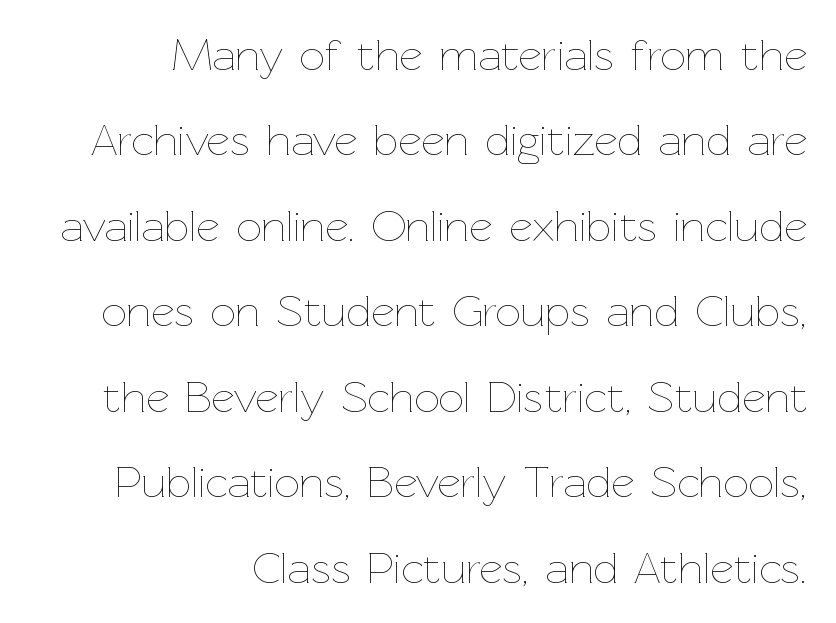
Q: Is the text bold? A: No.
Q: Is the text italic (slanted)? A: No, it is upright.
Q: Is the text underlined? A: No.
Q: How is the paragraph aligned? A: Right-aligned.
Q: Is the spacing between letters normal or unusually wide? A: Normal.
Q: Is the spacing between lines tight, normal or loose? A: Loose.
Q: Width (condensed, normal, or wide)? A: Normal.
Q: Stroke contrast? A: Low.
Q: x-height? A: Medium.
Q: Monospaced? A: No.
